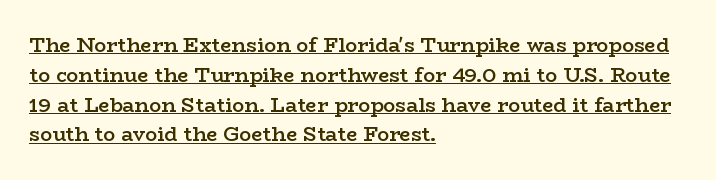
{"italic": "no", "bold": "semi", "underline": "yes", "align": "left", "line_spacing": "normal", "line_spacing_ratio": 1.49, "letter_spacing": "normal", "letter_spacing_em": 0.0, "glyph_px": 20}
